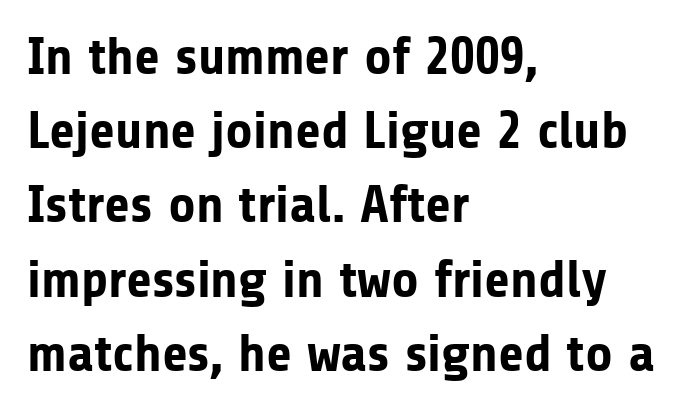
The image shows 53 px bold sans-serif type, upright; set left-aligned, normal line spacing (1.4x), normal letter spacing, not underlined; low stroke contrast and a medium x-height.
